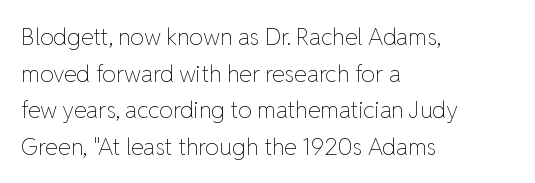
{"italic": "no", "bold": "no", "underline": "no", "align": "left", "line_spacing": "normal", "line_spacing_ratio": 1.59, "letter_spacing": "normal", "letter_spacing_em": 0.0, "glyph_px": 23}
